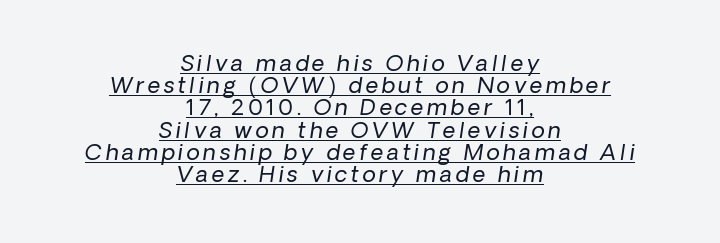
Underlining? Definitely there. These lines are centered, leaving both edges ragged. Is there much room between lines? No — they nearly touch. The cut favours lightness, reaching ordinary text weight at its darkest.
